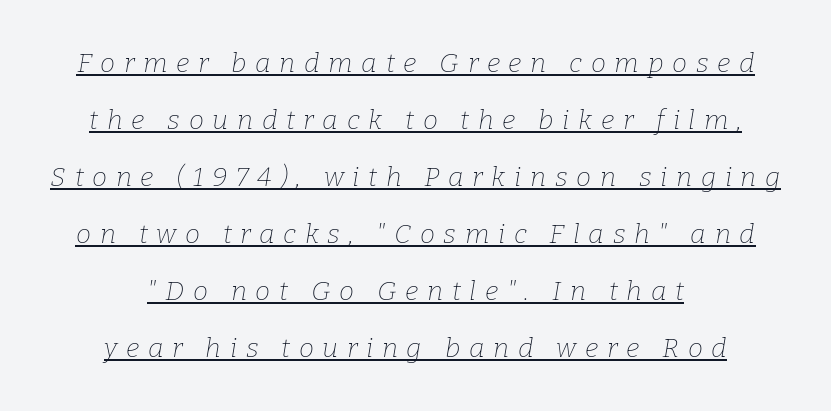
The lines are spread far apart with generous leading. This sample uses an oblique cut, with every glyph tilted off the vertical. Typeset on center — no edge is straight. In terms of letterspacing, this is a distinctly airy, spread setting. The typeface has the unassuming heft of standard copy or less.
